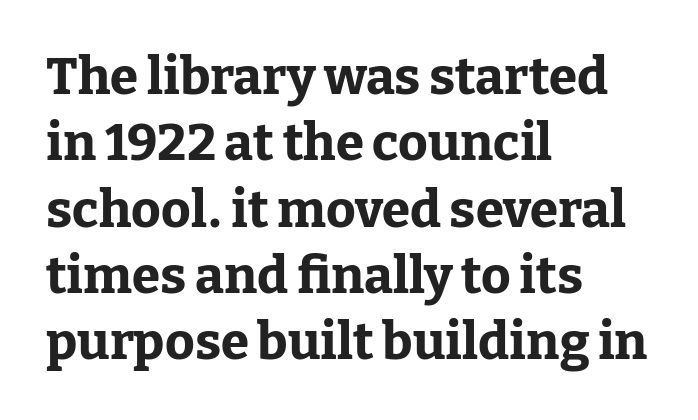
The image shows 51 px bold serif type, upright; set left-aligned, normal line spacing (1.3x), normal letter spacing, not underlined; low stroke contrast and a medium x-height.
